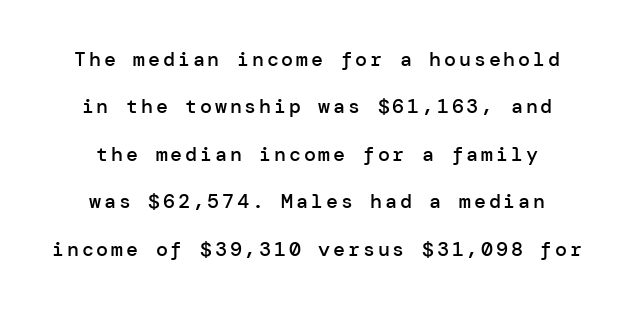
The image shows 20 px text type, upright; set centered, loose line spacing (2.37x), not underlined.
